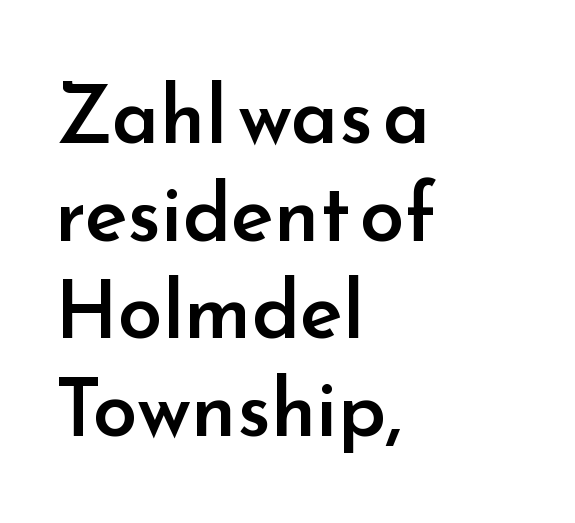
Q: Is the text bold? A: Semi-bold.
Q: Is the text italic (slanted)? A: No, it is upright.
Q: Is the typeface a serif or a sans-serif typeface? A: Sans-serif.
Q: Is the text underlined? A: No.
Q: How is the paragraph aligned? A: Left-aligned.
Q: Is the spacing between letters normal or unusually wide? A: Normal.
Q: Width (condensed, normal, or wide)? A: Normal.
Q: Stroke contrast? A: Low.
Q: x-height? A: Small.
Q: Monospaced? A: No.
